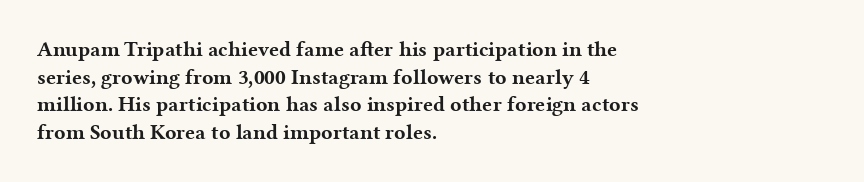
Normally led — the rows are evenly, conventionally spaced. Caption: standard tracking, unaltered. Check the space under the baseline: it is left empty. This sample is left-justified, so line endings fall wherever the words run out. These lines were composed using upright roman letters.
